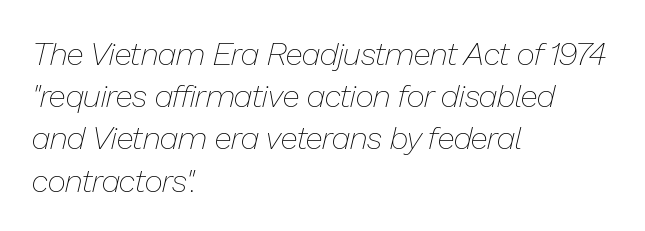
The type is set solid horizontally, with unmodified tracking. Yep, that's italic — everything's leaning. Vertically, the passage feels balanced, rows spaced as you'd expect. Where is the straight margin? On the left. Unbolded letterforms with no extra heft. The passage shown is typed in a proportional face where columns would drift.
